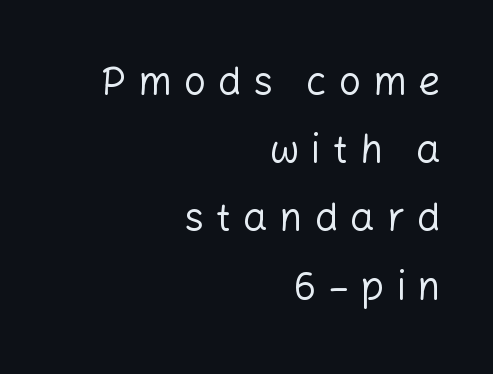
Q: Is the text bold? A: No.
Q: Is the text italic (slanted)? A: No, it is upright.
Q: Is the typeface a serif or a sans-serif typeface? A: Sans-serif.
Q: Is the text underlined? A: No.
Q: How is the paragraph aligned? A: Right-aligned.
Q: Is the spacing between letters normal or unusually wide? A: Unusually wide.
Q: Width (condensed, normal, or wide)? A: Normal.
Q: Stroke contrast? A: Low.
Q: x-height? A: Medium.
Q: Monospaced? A: No.
